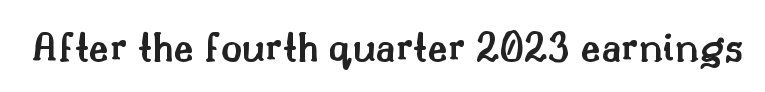
{"serif": "yes", "italic": "no", "bold": "semi", "weight": "semibold", "width": "normal", "stroke_contrast": "medium", "x_height": "small", "monospaced": "no", "underline": "no", "letter_spacing": "normal", "letter_spacing_em": 0.0, "glyph_px": 44}
